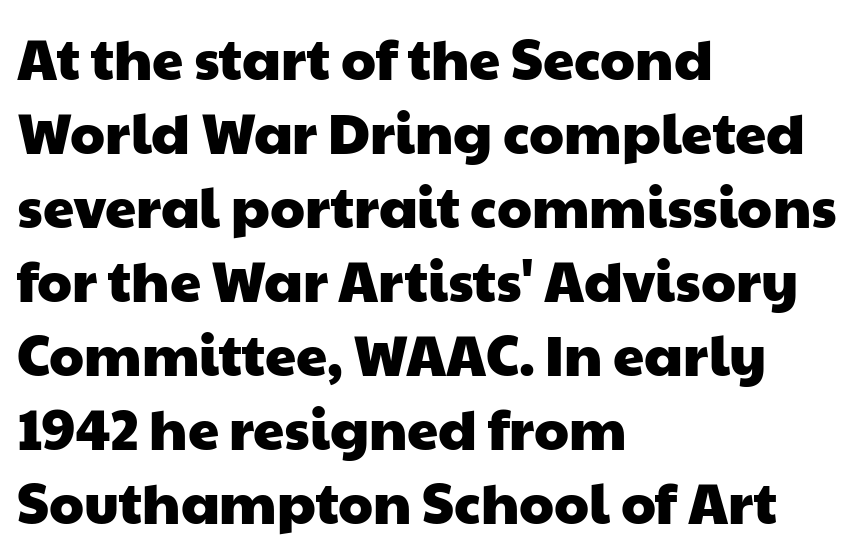
The image shows 56 px wide sans-serif type; set left-aligned, normal line spacing (1.32x), normal letter spacing, not underlined; low stroke contrast and a medium x-height.
